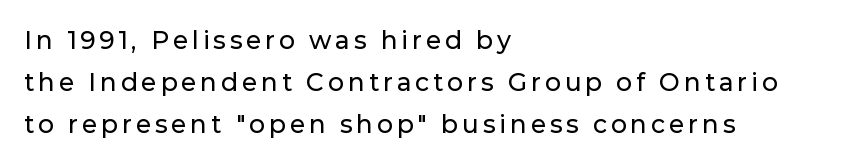
{"italic": "no", "underline": "no", "align": "left", "line_spacing": "normal", "line_spacing_ratio": 1.68, "glyph_px": 25}
